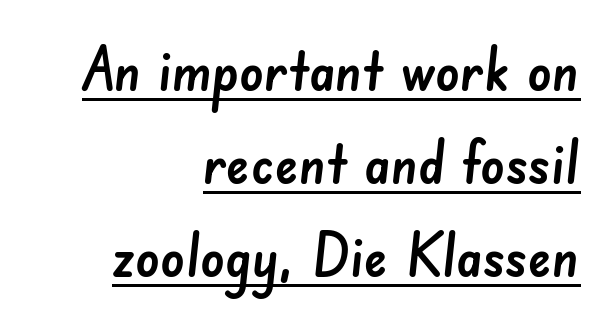
{"serif": "no", "width": "normal", "stroke_contrast": "low", "x_height": "small", "monospaced": "no", "underline": "yes", "align": "right", "line_spacing": "normal", "line_spacing_ratio": 1.55, "letter_spacing": "normal", "letter_spacing_em": 0.0, "glyph_px": 60}
